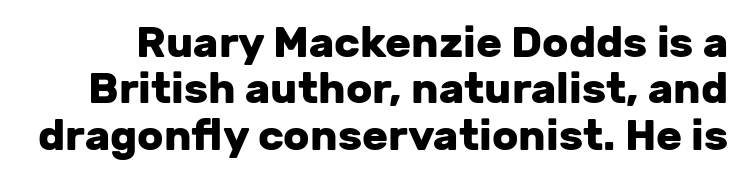
{"serif": "no", "italic": "no", "bold": "yes", "weight": "heavy", "width": "normal", "stroke_contrast": "low", "x_height": "medium", "monospaced": "no", "underline": "no", "line_spacing": "tight", "line_spacing_ratio": 1.08, "letter_spacing": "normal", "letter_spacing_em": 0.0, "glyph_px": 43}
